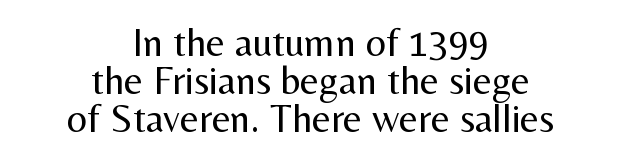
{"serif": "no", "italic": "no", "bold": "no", "weight": "regular", "width": "normal", "stroke_contrast": "medium", "x_height": "medium", "monospaced": "no", "underline": "no", "align": "center", "line_spacing": "tight", "line_spacing_ratio": 0.95, "letter_spacing": "normal", "letter_spacing_em": 0.0, "glyph_px": 40}
